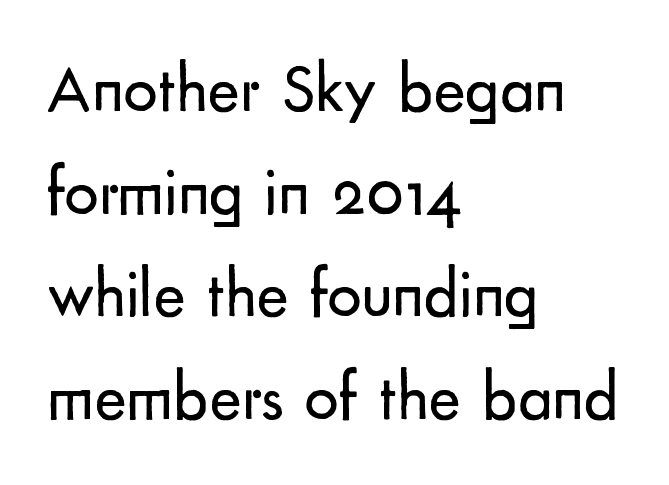
{"serif": "no", "italic": "no", "bold": "no", "weight": "regular", "width": "normal", "stroke_contrast": "low", "x_height": "small", "monospaced": "no", "underline": "no", "align": "left", "line_spacing": "normal", "line_spacing_ratio": 1.51, "letter_spacing": "normal", "letter_spacing_em": 0.0, "glyph_px": 68}
